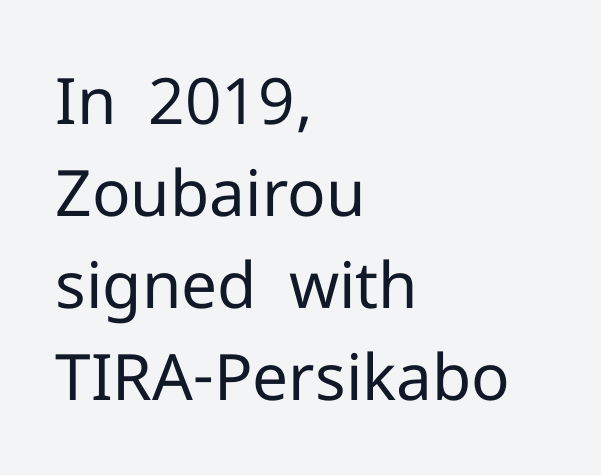
{"serif": "no", "italic": "no", "bold": "no", "weight": "regular", "width": "normal", "stroke_contrast": "low", "x_height": "medium", "monospaced": "no", "underline": "no", "align": "left", "line_spacing": "normal", "line_spacing_ratio": 1.44, "letter_spacing": "normal", "letter_spacing_em": 0.0, "glyph_px": 64}
